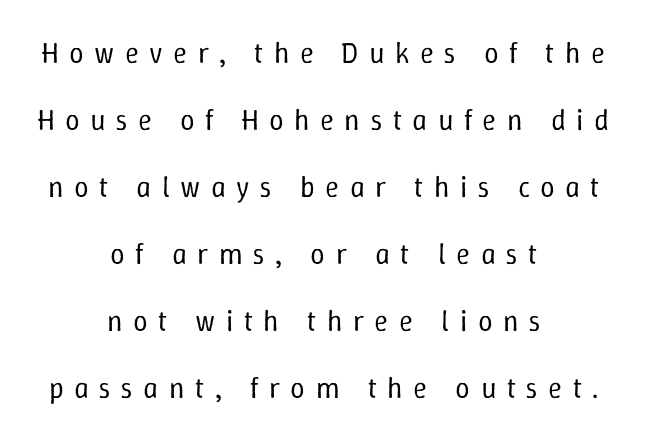
The rendering uses natural spacing where letterforms have individual widths. The rag falls on both sides of this text block equally. Here the glyphs are tracked loosely, breaking word shapes into spaced letters. You can tell it's not italic because the verticals are truly vertical. The leading is generous, giving the passage an open texture.
